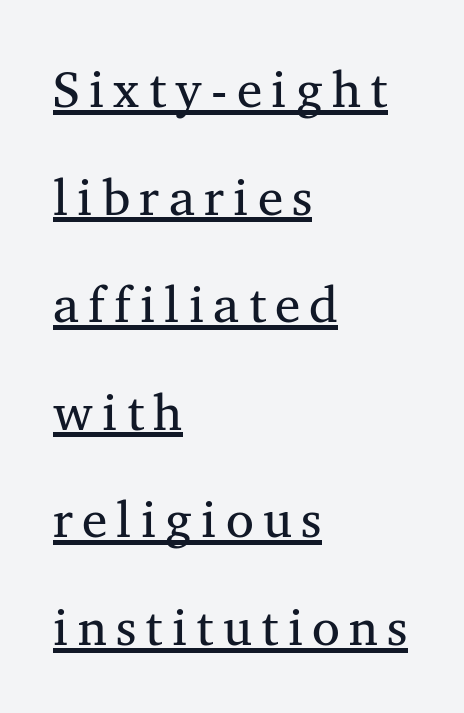
Q: Is the text bold? A: No.
Q: Is the text italic (slanted)? A: No, it is upright.
Q: Is the typeface a serif or a sans-serif typeface? A: Serif.
Q: Is the text underlined? A: Yes.
Q: How is the paragraph aligned? A: Left-aligned.
Q: Is the spacing between lines tight, normal or loose? A: Loose.
Q: Width (condensed, normal, or wide)? A: Normal.
Q: Stroke contrast? A: Medium.
Q: x-height? A: Medium.
Q: Monospaced? A: No.
